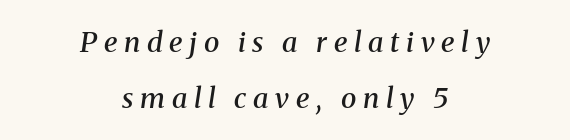
Q: Is the text bold? A: Semi-bold.
Q: Is the text italic (slanted)? A: Yes, it leans right by about 8 degrees.
Q: Is the typeface a serif or a sans-serif typeface? A: Serif.
Q: Is the text underlined? A: No.
Q: How is the paragraph aligned? A: Centered.
Q: Is the spacing between letters normal or unusually wide? A: Unusually wide.
Q: Is the spacing between lines tight, normal or loose? A: Loose.
Q: Width (condensed, normal, or wide)? A: Normal.
Q: Stroke contrast? A: Medium.
Q: x-height? A: Medium.
Q: Monospaced? A: No.
